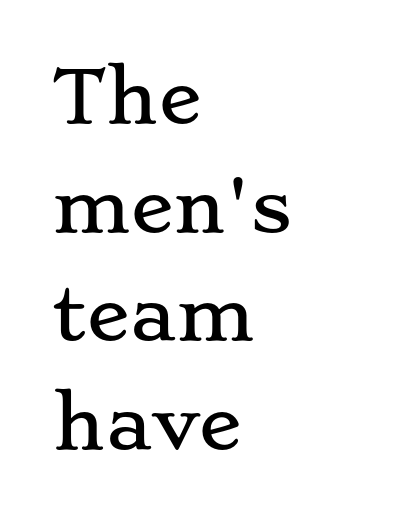
The specimen omits any rule beneath the text block's lines. The lines in this sample share a left origin and differ only in where they stop. How would I describe the line gaps? Plain and ordinary. Ascenders rise straight up at ninety degrees.
